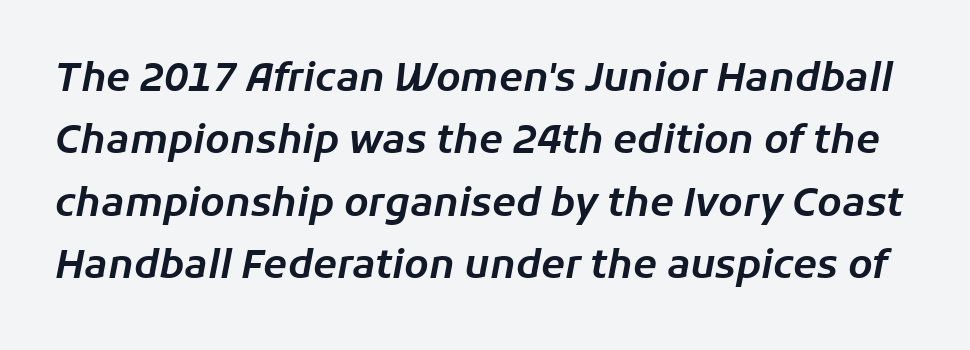
Does extra space separate the letters? No, they use regular spacing. You could not count columns in this text — the font is proportionally spaced. Lines of text with bare space underneath. The glyphs look as if they've been sheared to an angle. The lines sit at an ordinary, default distance from one another.
